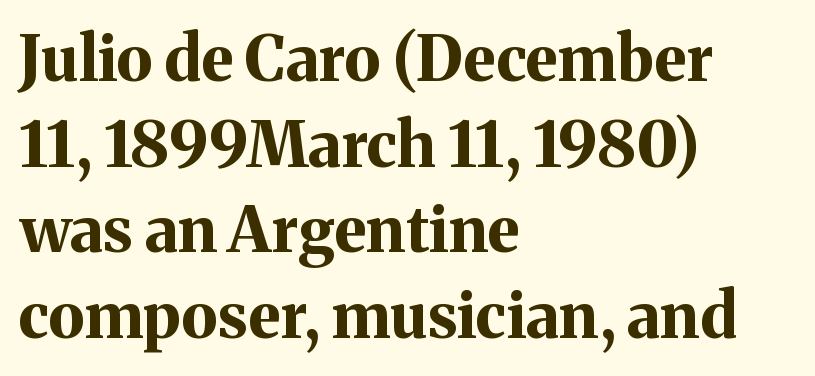
Q: Is the text bold? A: Yes.
Q: Is the text italic (slanted)? A: No, it is upright.
Q: Is the typeface a serif or a sans-serif typeface? A: Serif.
Q: Is the text underlined? A: No.
Q: How is the paragraph aligned? A: Left-aligned.
Q: Is the spacing between letters normal or unusually wide? A: Normal.
Q: Is the spacing between lines tight, normal or loose? A: Normal.
Q: Width (condensed, normal, or wide)? A: Normal.
Q: Stroke contrast? A: Medium.
Q: x-height? A: Medium.
Q: Monospaced? A: No.
